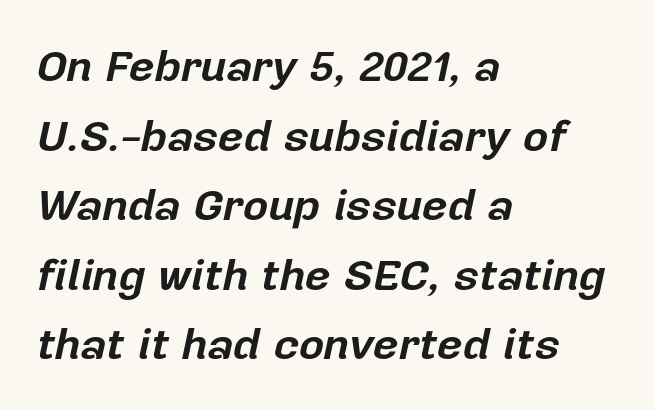
Q: Is the text bold? A: Yes.
Q: Is the text italic (slanted)? A: Yes, it leans right by about 12 degrees.
Q: Is the text underlined? A: No.
Q: How is the paragraph aligned? A: Left-aligned.
Q: Is the spacing between letters normal or unusually wide? A: Normal.
Q: Is the spacing between lines tight, normal or loose? A: Normal.
Q: Width (condensed, normal, or wide)? A: Normal.
Q: Stroke contrast? A: Low.
Q: x-height? A: Medium.
Q: Monospaced? A: No.
